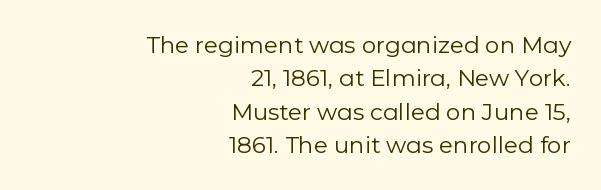
Q: Is the text bold? A: No.
Q: Is the text italic (slanted)? A: No, it is upright.
Q: Is the text underlined? A: No.
Q: How is the paragraph aligned? A: Right-aligned.
Q: Is the spacing between letters normal or unusually wide? A: Normal.
Q: Is the spacing between lines tight, normal or loose? A: Normal.
